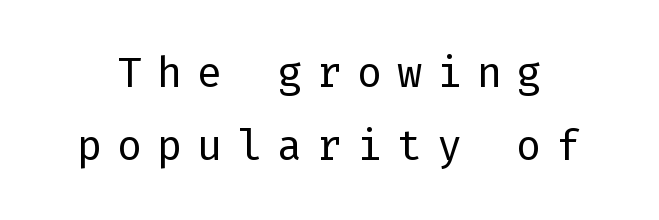
The glyphs are unaccompanied by any horizontal stroke below them. Stem width sits at or under what a default text font uses. Ordinary non-slanted type is in use. The typeface chosen for these lines omits serifs. This rendering widens character spacing well past its baseline value.
